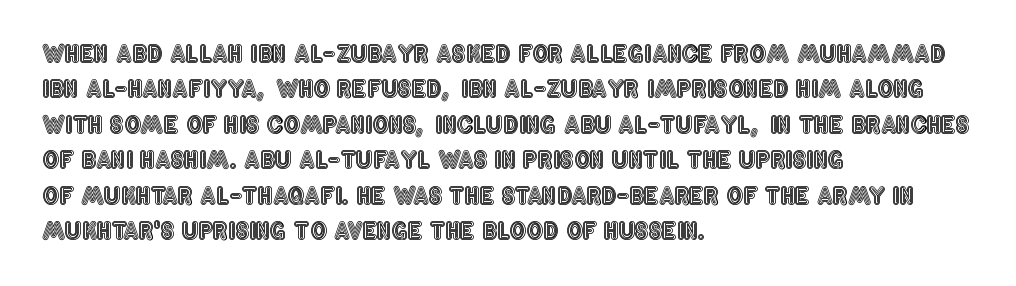
The image shows 23 px text type, upright; set left-aligned, normal line spacing (1.54x), normal letter spacing, not underlined.
